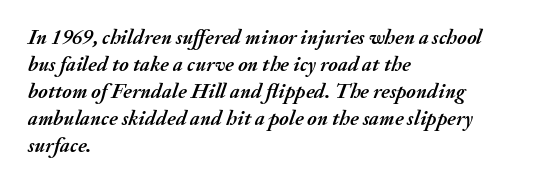
One glance says typical: line gaps are just what's usual. The font's italic variant was chosen for this text. Look at the tracking — it's just the regular setting, nothing added. Every row of glyphs begins at an identical x-position on the left.
